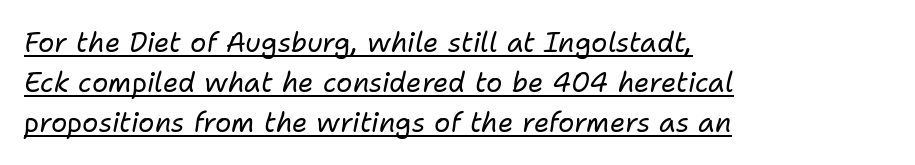
Q: Is the text bold? A: No.
Q: Is the text italic (slanted)? A: Yes, it leans right by about 11 degrees.
Q: Is the text underlined? A: Yes.
Q: How is the paragraph aligned? A: Left-aligned.
Q: Is the spacing between letters normal or unusually wide? A: Normal.
Q: Is the spacing between lines tight, normal or loose? A: Normal.
